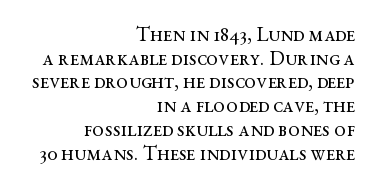
Honestly, the letter spacing is just normal — you wouldn't notice it. Which margin do the lines hug? The right one — the left edge is uneven. Think standard paragraph weight, or any step lighter than that. The space directly below the letters is spotless. Posture: vertical. How would I describe the line gaps? Narrow and economical.
